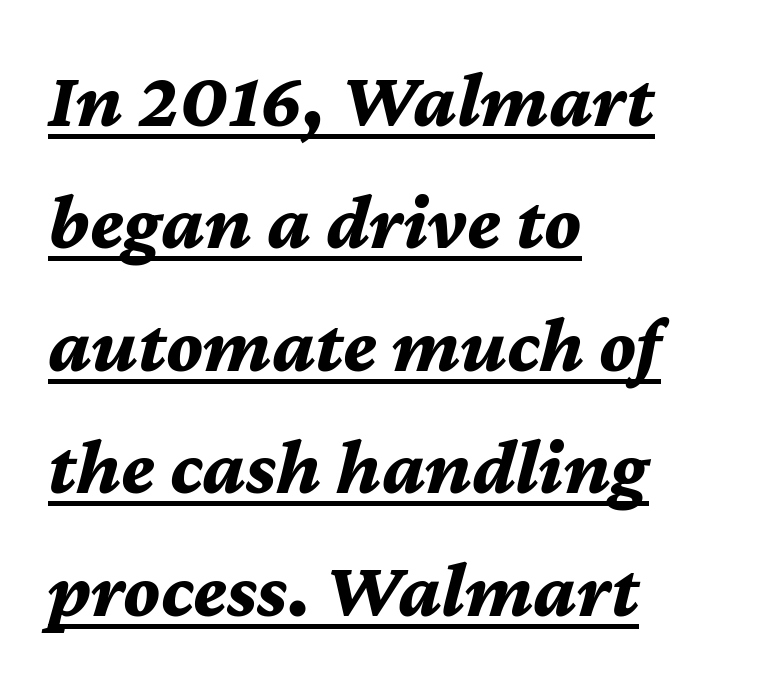
Underlined type. A typesetter would call this proportional, since set widths differ per character. A typesetter would mark this as italic. Does the weight exceed regular? Yes, all the way to bold. Every row of glyphs begins at an identical x-position on the left.
